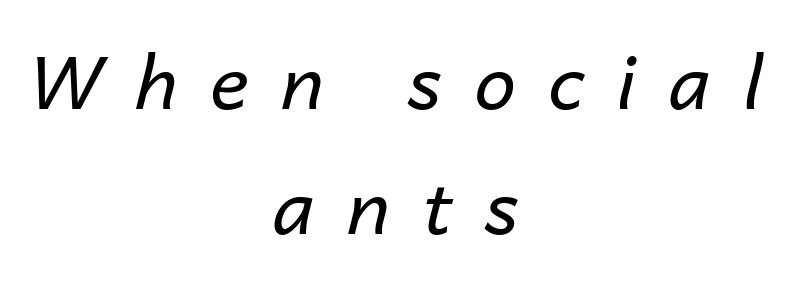
{"italic": "yes", "lean": "right", "slant_degrees": 14, "bold": "no", "weight": "regular", "width": "normal", "stroke_contrast": "low", "x_height": "medium", "monospaced": "no", "underline": "no", "align": "center", "line_spacing": "normal", "line_spacing_ratio": 1.69, "letter_spacing": "wide", "letter_spacing_em": 0.44, "glyph_px": 74}
